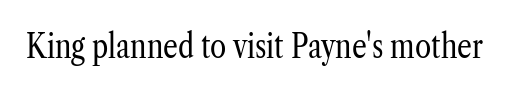
The image shows 33 px regular-weight, condensed serif type, upright; set normal letter spacing, not underlined; low stroke contrast and a medium x-height.
